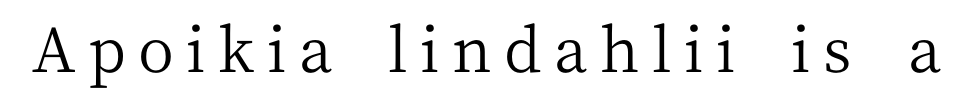
Has an underline been added? It has not. On a weight scale, this lands at 450 or below. Characters remain perfectly vertical along every line. In terms of letterform style, serifs are clearly present.
